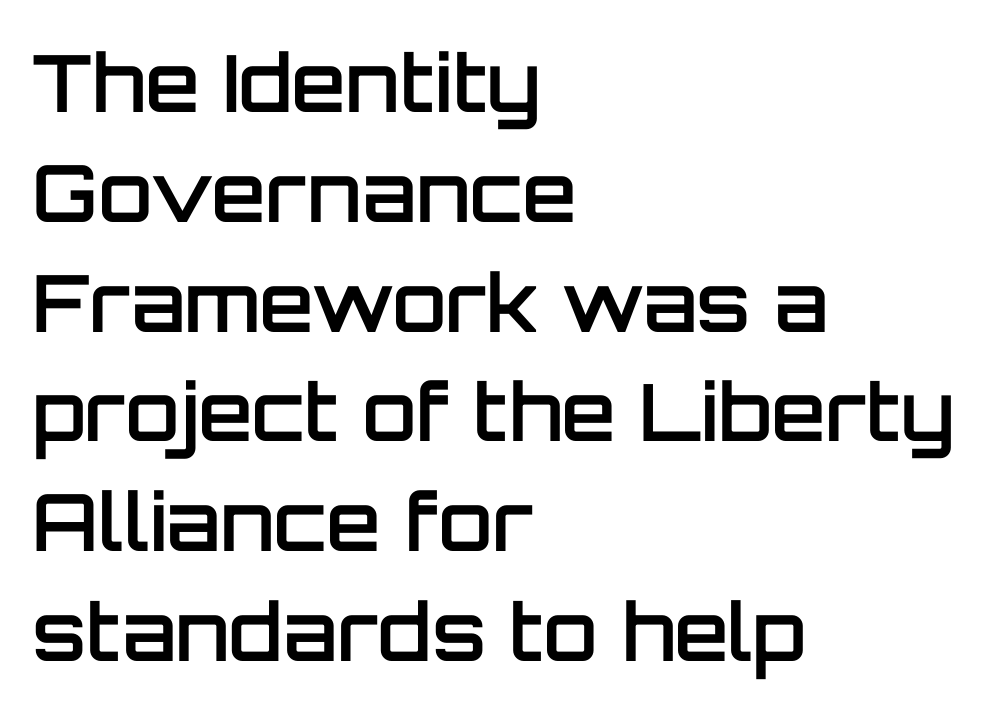
Q: Is the text bold? A: Semi-bold.
Q: Is the text italic (slanted)? A: No, it is upright.
Q: Is the typeface a serif or a sans-serif typeface? A: Sans-serif.
Q: Is the text underlined? A: No.
Q: How is the paragraph aligned? A: Left-aligned.
Q: Is the spacing between letters normal or unusually wide? A: Normal.
Q: Is the spacing between lines tight, normal or loose? A: Normal.
Q: Width (condensed, normal, or wide)? A: Normal.
Q: Stroke contrast? A: Low.
Q: x-height? A: Large.
Q: Monospaced? A: No.
